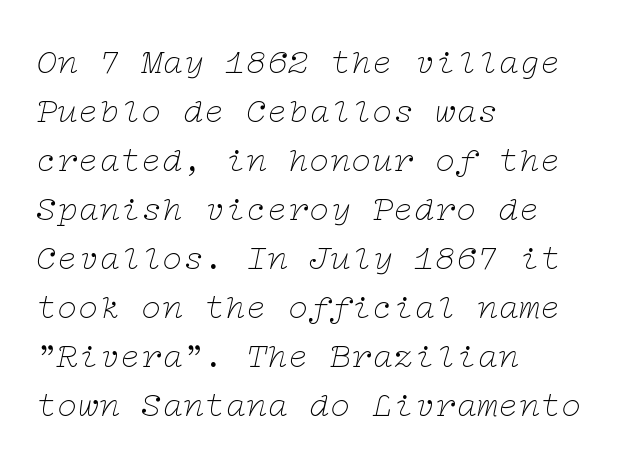
The image shows 35 px thin, wide serif type, italic (leaning right); set left-aligned, normal line spacing (1.4x), normal letter spacing, not underlined; low stroke contrast and a medium x-height.
